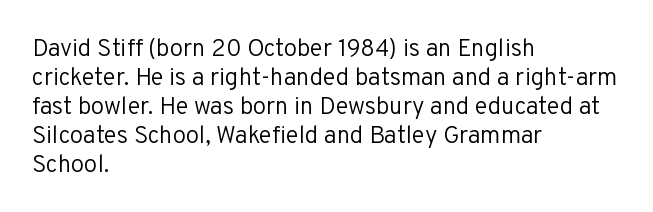
{"italic": "no", "bold": "no", "underline": "no", "align": "left", "line_spacing_ratio": 1.21, "letter_spacing": "normal", "letter_spacing_em": 0.0, "glyph_px": 24}
